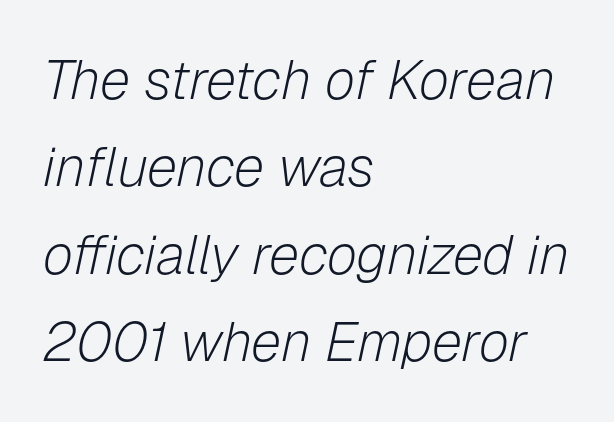
The image shows 55 px light type, italic (leaning right); set left-aligned, normal line spacing (1.59x), normal letter spacing, not underlined; low stroke contrast and a medium x-height.
